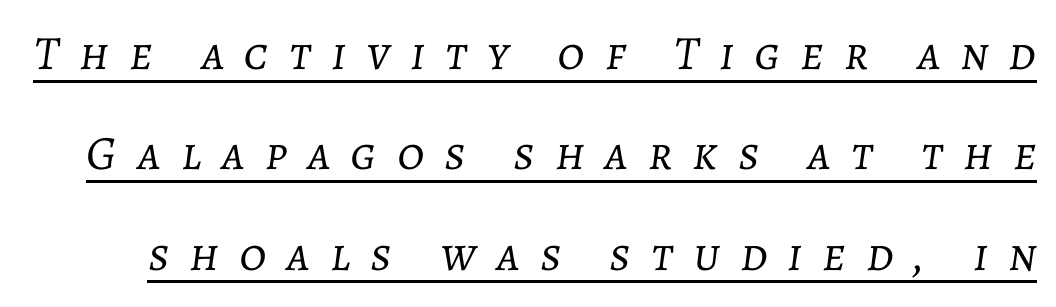
Underline: present. Honestly, the rows look like they've been pulled way apart. You could not count columns in this text — the font is proportionally spaced. A quiet, ordinary-to-light weight characterises the typeface.
